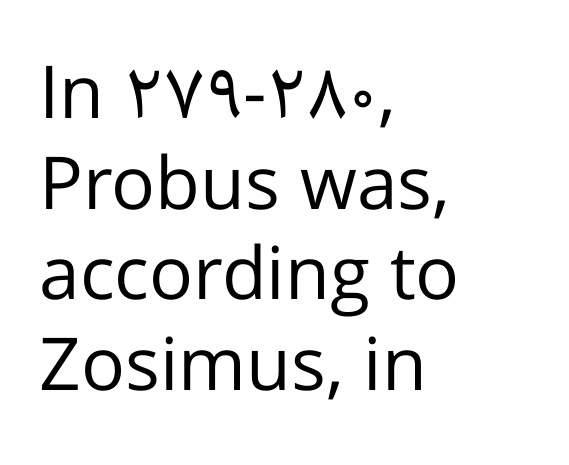
The rag falls on the right side of this text block. The passage shown is typeset with a sans-serif family. If you drew a line through each stem, it would be perfectly vertical. A typesetter would call this proportional, since set widths differ per character. Stroke mass is kept to a normal reading level or below.
